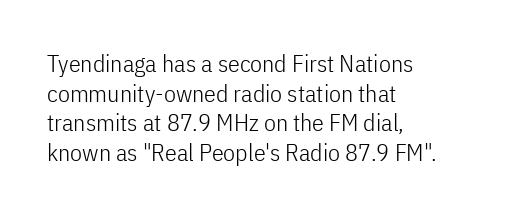
The image shows 24 px text type, upright; set left-aligned, line spacing 1.23x, normal letter spacing, not underlined.
